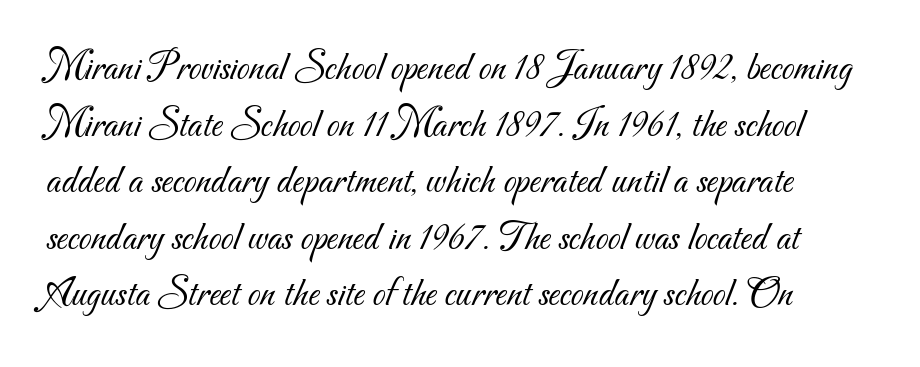
The image shows 41 px light sans-serif type; set normal line spacing (1.38x), normal letter spacing, not underlined; medium stroke contrast and a small x-height.
